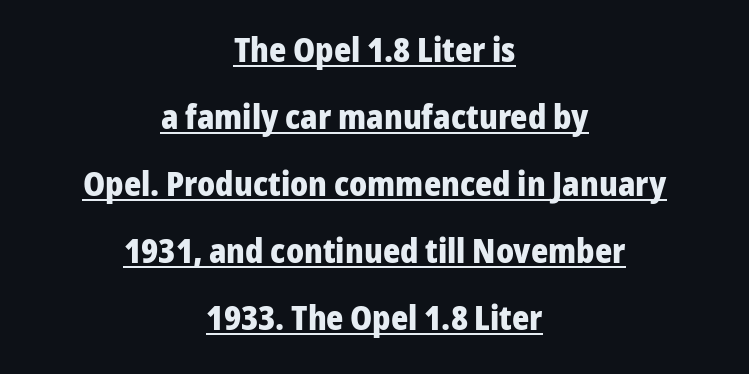
The image shows 33 px heavy sans-serif type, upright; set centered, loose line spacing (2.03x), normal letter spacing, underlined; low stroke contrast and a medium x-height.
